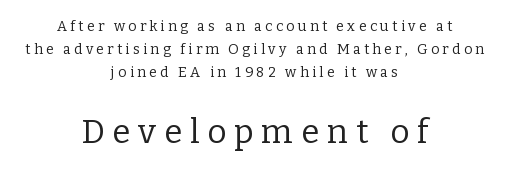
Q: Is the text bold? A: No.
Q: Is the text italic (slanted)? A: No, it is upright.
Q: Is the typeface a serif or a sans-serif typeface? A: Serif.
Q: Is the text underlined? A: No.
Q: How is the paragraph aligned? A: Centered.
Q: Is the spacing between letters normal or unusually wide? A: Unusually wide.
Q: Is the spacing between lines tight, normal or loose? A: Normal.
Q: Which block of text is set in a larger size, the first (top) or the second (bottom)? A: The second (bottom) one.
Q: Width (condensed, normal, or wide)? A: Normal.
Q: Stroke contrast? A: Low.
Q: x-height? A: Medium.
Q: Monospaced? A: No.
